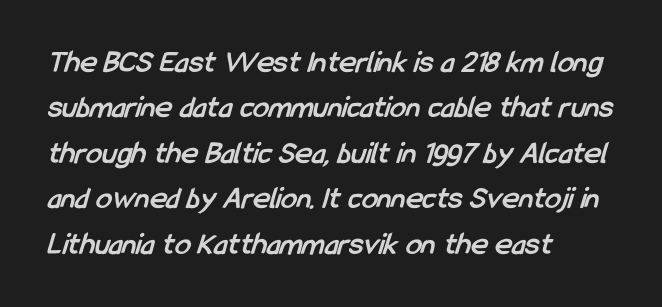
{"serif": "no", "bold": "yes", "weight": "semibold", "width": "condensed", "stroke_contrast": "low", "x_height": "medium", "monospaced": "no", "underline": "no", "align": "left", "line_spacing": "normal", "line_spacing_ratio": 1.42, "letter_spacing": "normal", "letter_spacing_em": 0.0, "glyph_px": 32}
